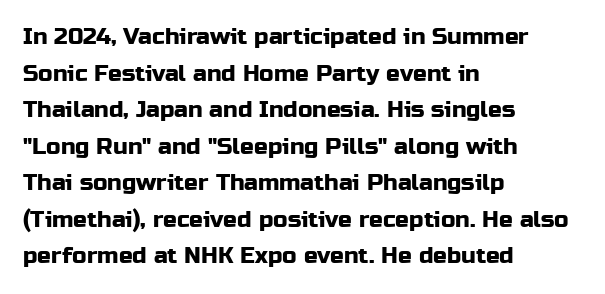
{"italic": "no", "underline": "no", "align": "left", "line_spacing": "normal", "line_spacing_ratio": 1.59, "letter_spacing": "normal", "letter_spacing_em": 0.0, "glyph_px": 23}
